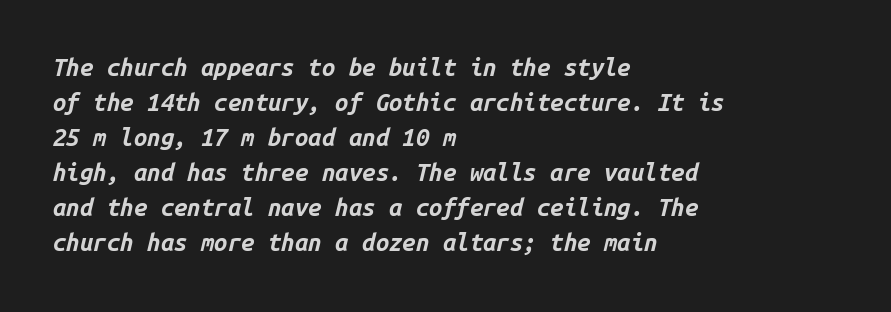
Q: Is the text bold? A: Yes.
Q: Is the text italic (slanted)? A: Yes, it leans right by about 14 degrees.
Q: Is the text underlined? A: No.
Q: How is the paragraph aligned? A: Left-aligned.
Q: Is the spacing between letters normal or unusually wide? A: Normal.
Q: Is the spacing between lines tight, normal or loose? A: Normal.
